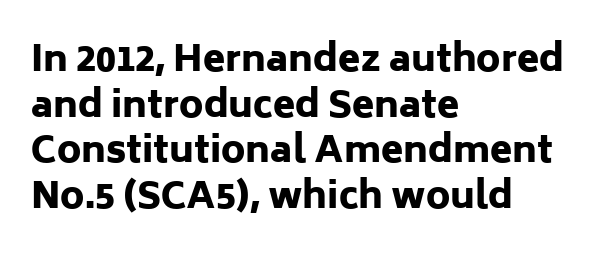
Does the leading feel generous? No, just average. Nope, no serifs anywhere on these letters. This sample uses an upright cut, with every glyph sitting square on the baseline. A clean baseline with only descenders dipping below it.
